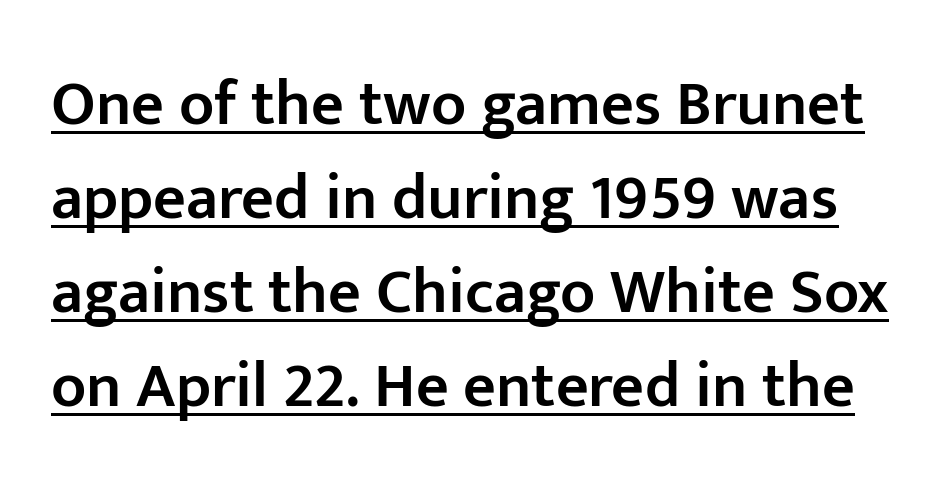
{"serif": "no", "italic": "no", "bold": "semi", "weight": "semibold", "width": "normal", "stroke_contrast": "low", "x_height": "medium", "monospaced": "no", "underline": "yes", "line_spacing": "normal", "line_spacing_ratio": 1.47, "letter_spacing": "normal", "letter_spacing_em": 0.0, "glyph_px": 64}
